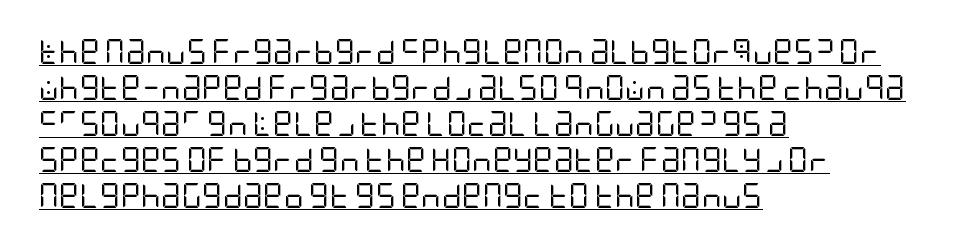
{"italic": "no", "bold": "no", "underline": "yes", "align": "left", "line_spacing": "normal", "line_spacing_ratio": 1.44, "letter_spacing": "normal", "letter_spacing_em": 0.0, "glyph_px": 25}
